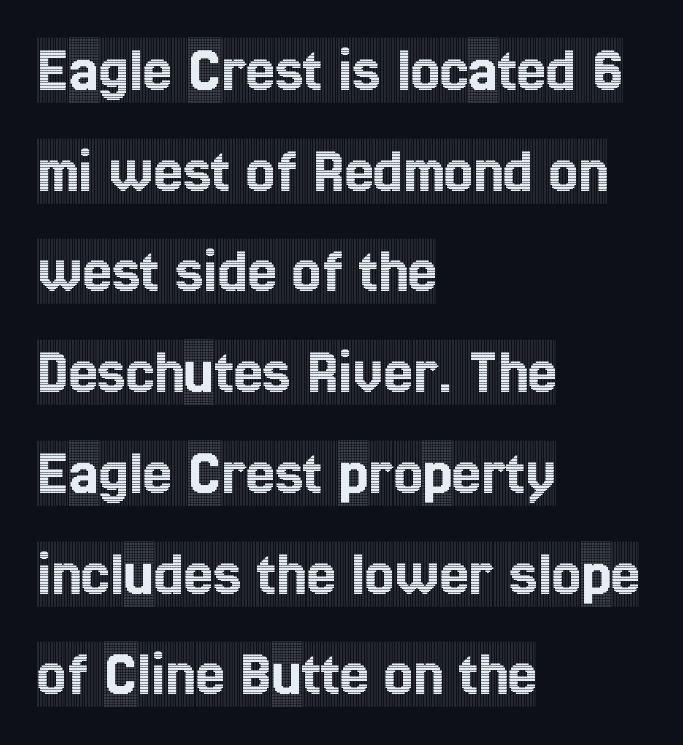
The rendering shows small feet on the letterforms — a serif design. You could call the tracking neutral — neither tight nor loose. Character widths vary here, with narrow letters taking less room than wide ones. Line spacing here is normal. This sample uses an upright cut, with every glyph sitting square on the baseline. All the whitespace from short lines collects on the right.
